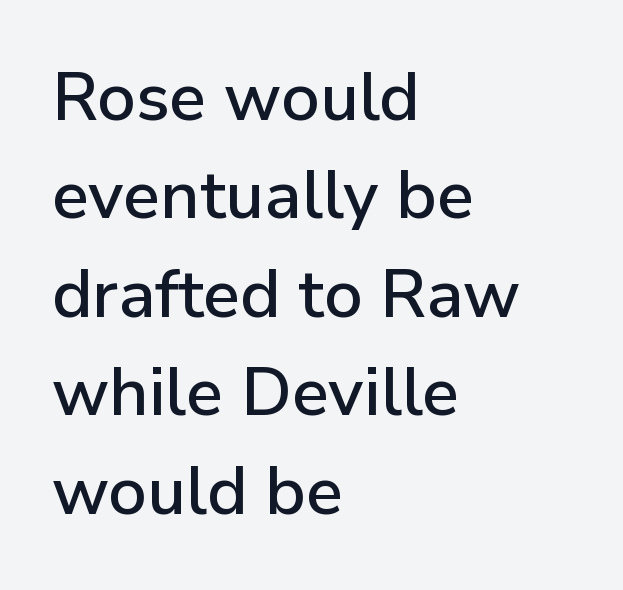
The lettering stays uniformly vertical, giving the passage a roman look. No extra tracking has been applied to these lines. The paragraph shown leans on its left margin. The passage shown is typeset with a sans-serif family. The designer left line spacing at the default.
